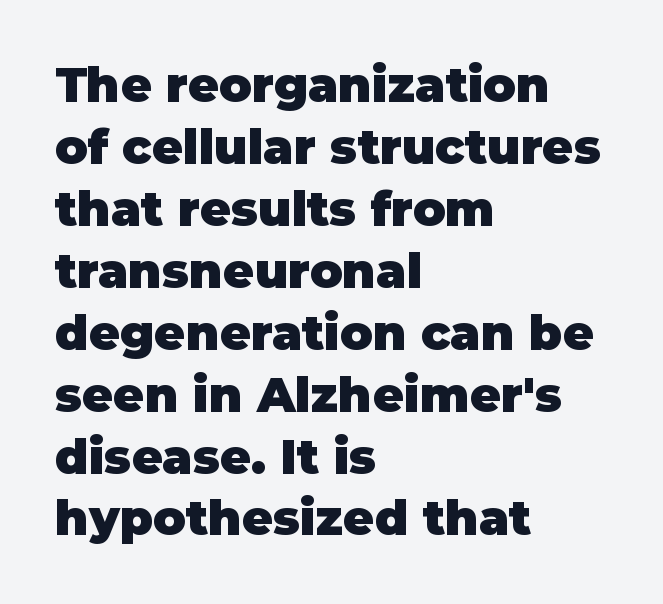
The image shows 48 px heavy sans-serif type, upright; set left-aligned, normal line spacing (1.29x), normal letter spacing, not underlined; low stroke contrast and a large x-height.
